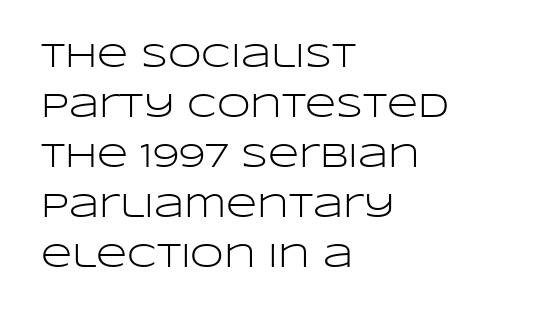
{"serif": "no", "italic": "no", "bold": "no", "weight": "light", "width": "wide", "stroke_contrast": "low", "x_height": "large", "monospaced": "no", "underline": "no", "align": "left", "line_spacing": "normal", "line_spacing_ratio": 1.47, "letter_spacing": "normal", "letter_spacing_em": 0.0, "glyph_px": 34}
